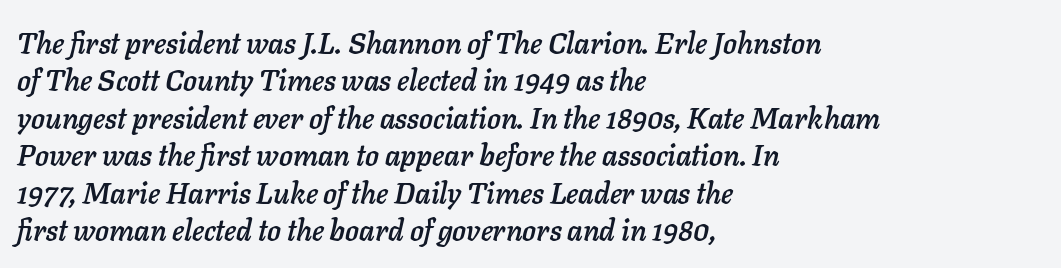
The image shows 29 px text type, italic (leaning right); set left-aligned, normal line spacing (1.29x), normal letter spacing, not underlined; low stroke contrast and a medium x-height.
